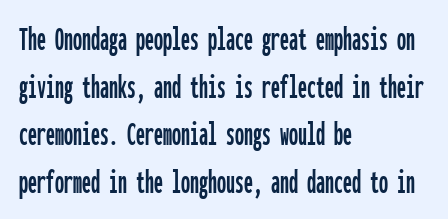
These lines sit exactly where default settings would place them. Do the characters align in a grid? Yes, the font is monospaced. Observe the ordinary spacing: letters are neighbours, not strangers. This sample is left-justified, so line endings fall wherever the words run out.
